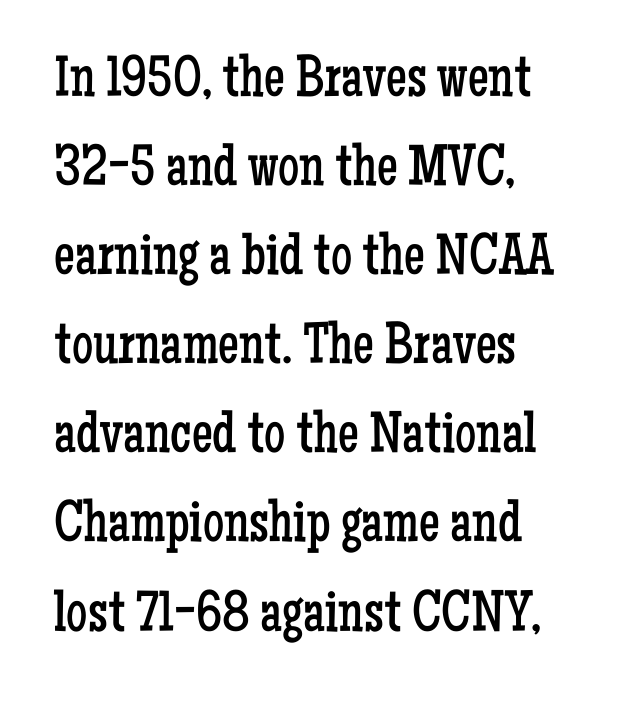
Q: Is the text bold? A: No.
Q: Is the text italic (slanted)? A: No, it is upright.
Q: Is the typeface a serif or a sans-serif typeface? A: Serif.
Q: Is the text underlined? A: No.
Q: How is the paragraph aligned? A: Left-aligned.
Q: Is the spacing between letters normal or unusually wide? A: Normal.
Q: Is the spacing between lines tight, normal or loose? A: Normal.
Q: Width (condensed, normal, or wide)? A: Condensed.
Q: Stroke contrast? A: Low.
Q: x-height? A: Medium.
Q: Monospaced? A: No.
